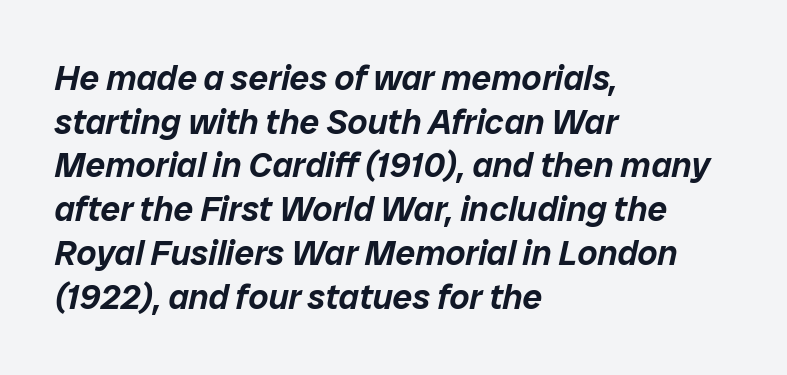
{"italic": "yes", "lean": "right", "slant_degrees": 12, "width": "normal", "stroke_contrast": "low", "x_height": "medium", "monospaced": "no", "underline": "no", "align": "left", "line_spacing": "normal", "line_spacing_ratio": 1.25, "letter_spacing": "normal", "letter_spacing_em": 0.0, "glyph_px": 35}
